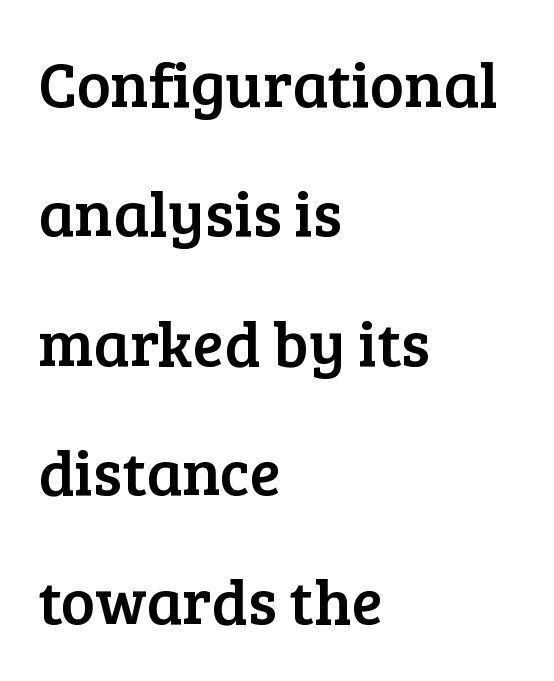
The image shows 64 px serif type, upright; set left-aligned, loose line spacing (2.02x), normal letter spacing, not underlined; low stroke contrast and a medium x-height.
